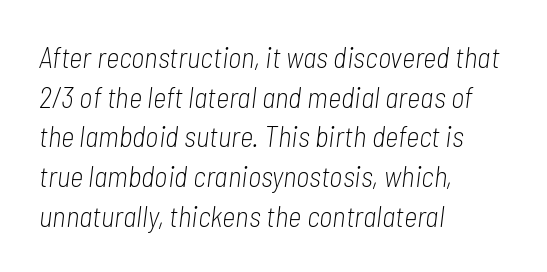
The image shows 29 px light, condensed type, italic (leaning right); set left-aligned, normal line spacing (1.37x), normal letter spacing, not underlined; low stroke contrast and a medium x-height.
